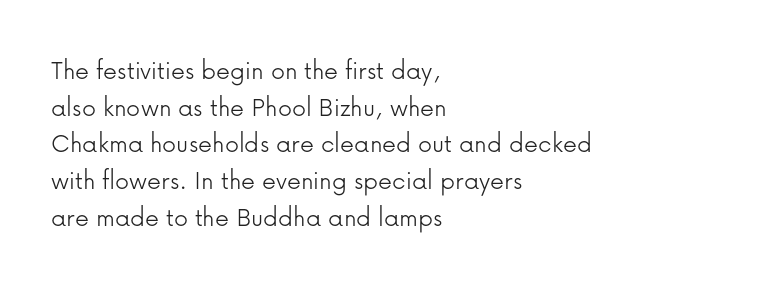
Q: Is the text bold? A: No.
Q: Is the text italic (slanted)? A: No, it is upright.
Q: Is the typeface a serif or a sans-serif typeface? A: Sans-serif.
Q: Is the text underlined? A: No.
Q: How is the paragraph aligned? A: Left-aligned.
Q: Is the spacing between letters normal or unusually wide? A: Normal.
Q: Is the spacing between lines tight, normal or loose? A: Normal.
Q: Width (condensed, normal, or wide)? A: Normal.
Q: Stroke contrast? A: Low.
Q: x-height? A: Medium.
Q: Monospaced? A: No.
